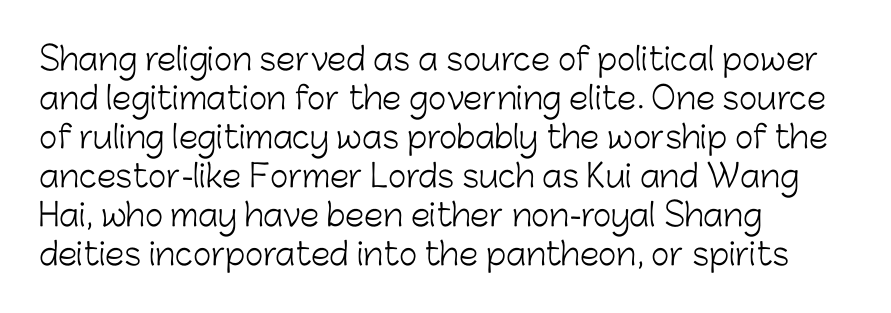
The image shows 31 px light sans-serif type, upright; set left-aligned, normal line spacing (1.26x), normal letter spacing, not underlined; low stroke contrast and a medium x-height.
